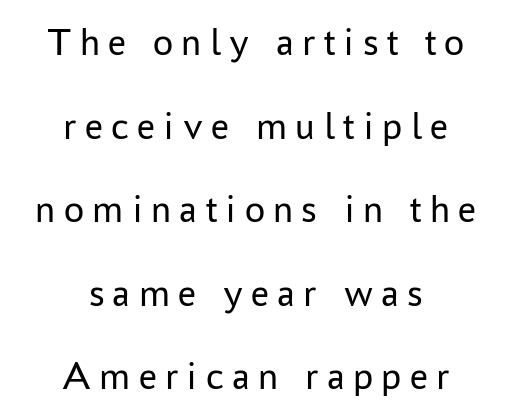
The image shows 40 px regular-weight sans-serif type, upright; set centered, loose line spacing (2.09x), unusually wide letter spacing (+0.21 em), not underlined; low stroke contrast and a medium x-height.
